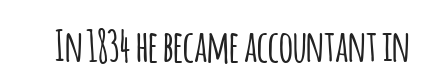
Q: Is the text italic (slanted)? A: No, it is upright.
Q: Is the typeface a serif or a sans-serif typeface? A: Sans-serif.
Q: Is the text underlined? A: No.
Q: Is the spacing between letters normal or unusually wide? A: Normal.
Q: Width (condensed, normal, or wide)? A: Condensed.
Q: Stroke contrast? A: Low.
Q: x-height? A: Large.
Q: Monospaced? A: No.
